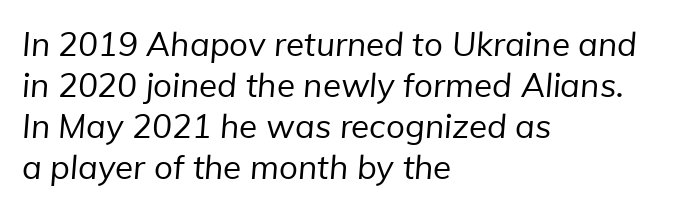
The image shows 33 px regular-weight sans-serif type; set left-aligned, line spacing 1.24x, normal letter spacing, not underlined; low stroke contrast and a medium x-height.
